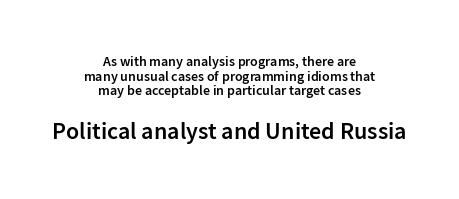
These lines huddle together more closely than default settings would place them. Compare the two chunks: the lower has the greater cap height. This is the in-between weight designers call semibold or demi. The rag falls on both sides of this text block equally. The passage shown has conventional tracking throughout.
